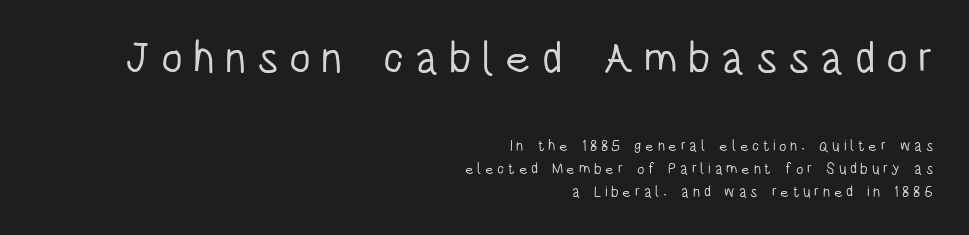
Alignment: flush right. Evenly set lines give the paragraph a standard silhouette. The letters advance in unequal steps, a hallmark of proportional type. Does the type have serifs? No, each stem ends abruptly. Is the lower block the larger one? No — the upper block carries the bigger type.
